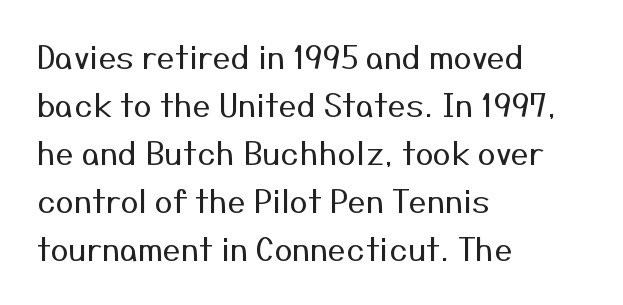
{"serif": "no", "italic": "no", "bold": "no", "weight": "regular", "width": "normal", "stroke_contrast": "medium", "x_height": "medium", "monospaced": "no", "underline": "no", "align": "left", "line_spacing": "normal", "line_spacing_ratio": 1.5, "letter_spacing": "normal", "letter_spacing_em": 0.0, "glyph_px": 32}
